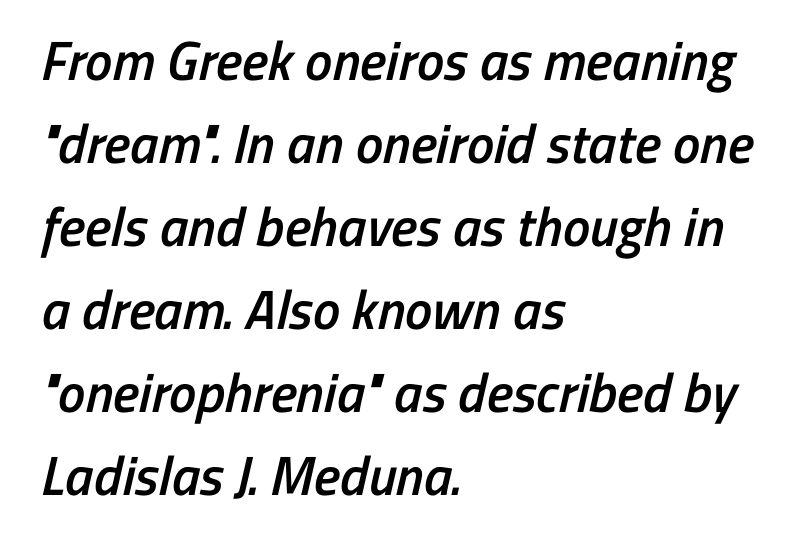
{"serif": "no", "bold": "semi", "weight": "semibold", "width": "condensed", "stroke_contrast": "low", "x_height": "medium", "monospaced": "no", "underline": "no", "align": "left", "line_spacing": "normal", "line_spacing_ratio": 1.51, "letter_spacing": "normal", "letter_spacing_em": 0.0, "glyph_px": 55}
